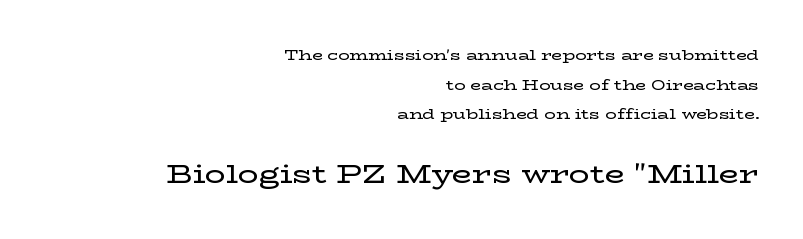
Q: Is the text italic (slanted)? A: No, it is upright.
Q: Is the text underlined? A: No.
Q: How is the paragraph aligned? A: Right-aligned.
Q: Is the spacing between letters normal or unusually wide? A: Normal.
Q: Is the spacing between lines tight, normal or loose? A: Loose.
Q: Which block of text is set in a larger size, the first (top) or the second (bottom)? A: The second (bottom) one.
